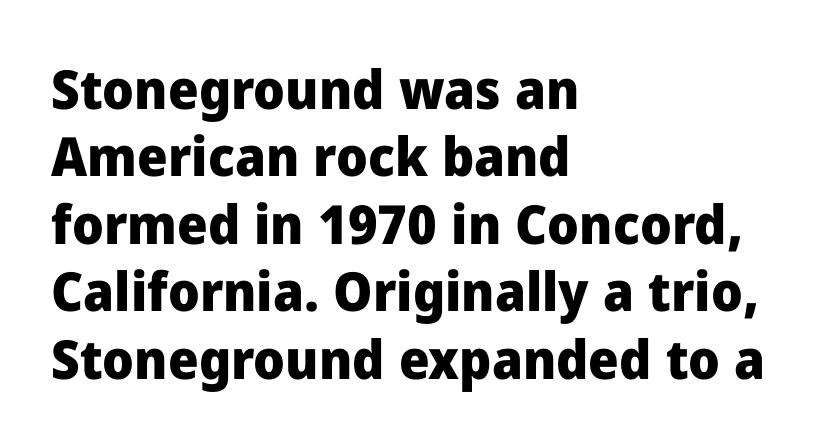
The image shows 54 px heavy sans-serif type, upright; set left-aligned, normal line spacing (1.25x), normal letter spacing, not underlined; low stroke contrast and a medium x-height.
